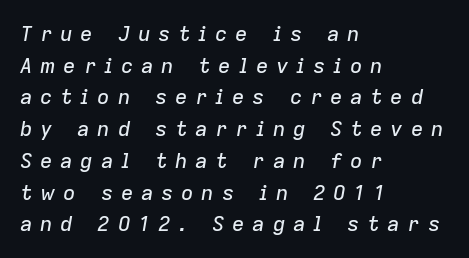
Q: Is the text italic (slanted)? A: Yes, it leans right by about 9 degrees.
Q: Is the text underlined? A: No.
Q: How is the paragraph aligned? A: Left-aligned.
Q: Is the spacing between letters normal or unusually wide? A: Unusually wide.
Q: Is the spacing between lines tight, normal or loose? A: Normal.
